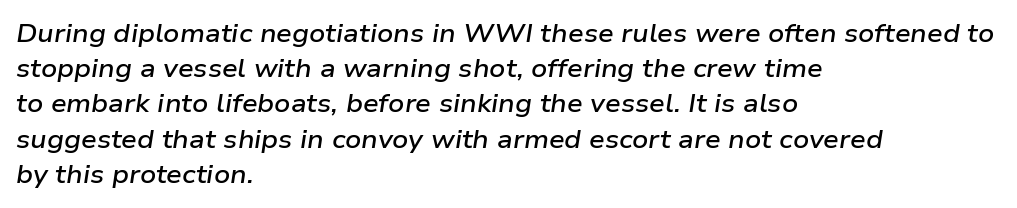
Students, this is semibold: more ink than regular, less than bold. Check the space under the baseline: it is left empty. Does the leading feel generous? No, just average. This rendering leaves character spacing at its baseline value.
